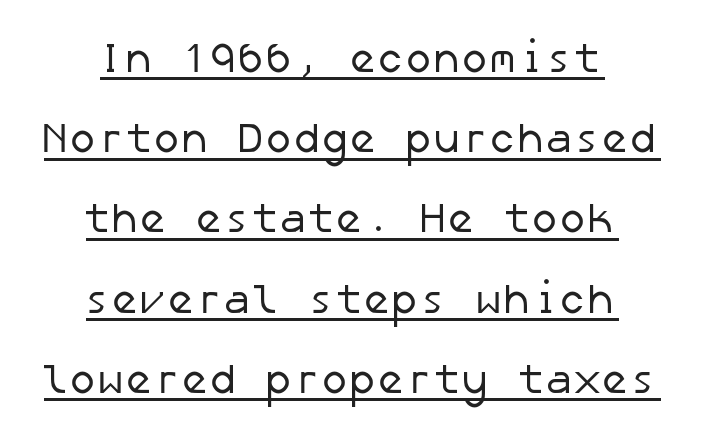
Think standard paragraph weight, or any step lighter than that. A sans-serif font was chosen for this passage. Like a heading marked for emphasis, these lines bear an underscore. The lines are quadded center.
